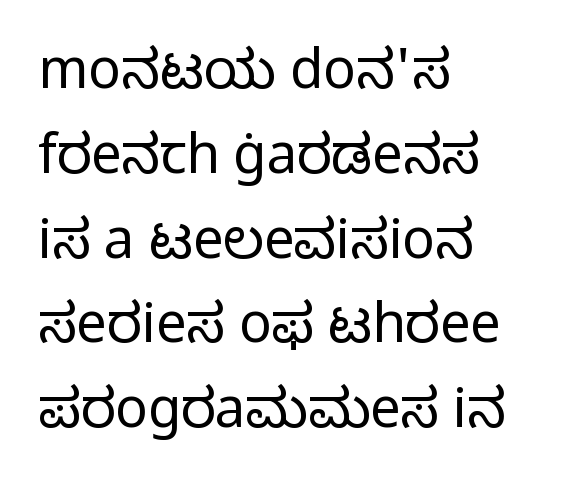
The image shows 54 px regular-weight sans-serif type, upright; set left-aligned, normal line spacing (1.57x), normal letter spacing, not underlined; low stroke contrast and a medium x-height.
